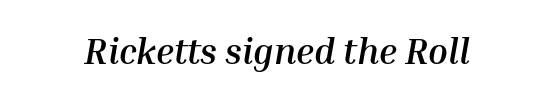
The image shows 36 px semibold type, italic (leaning right); set normal letter spacing, not underlined; medium stroke contrast and a medium x-height.
